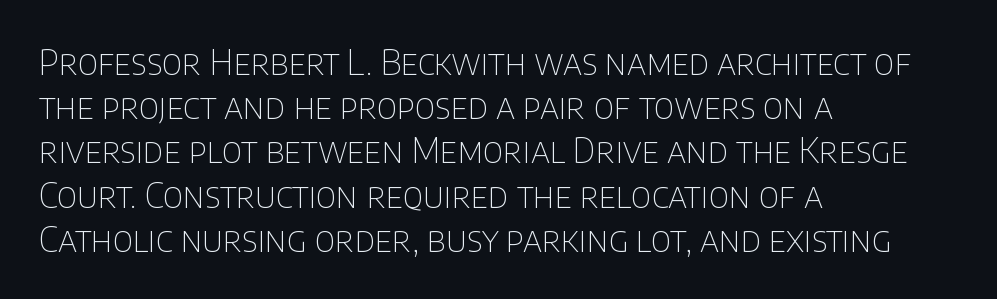
The image shows 34 px thin sans-serif type, upright; set left-aligned, normal line spacing (1.3x), normal letter spacing, not underlined; low stroke contrast and a large x-height.
